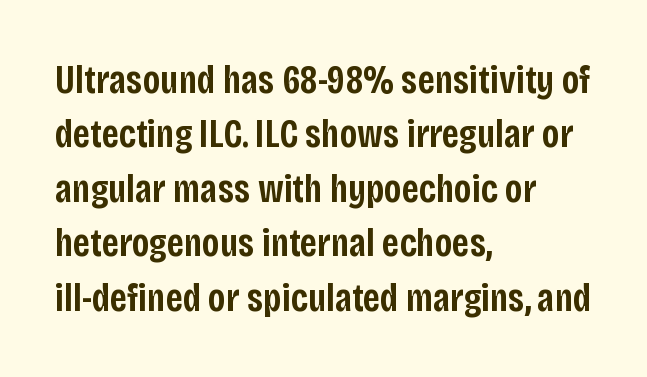
Character widths vary here, with narrow letters taking less room than wide ones. The space beneath each line is pristine and unruled. What weight is shown? A semibold, between regular and bold. The rag falls on the right side of this text block. Nope, not italic — everything's standing straight. Is there much room between lines? A standard amount, neither cramped nor airy.
